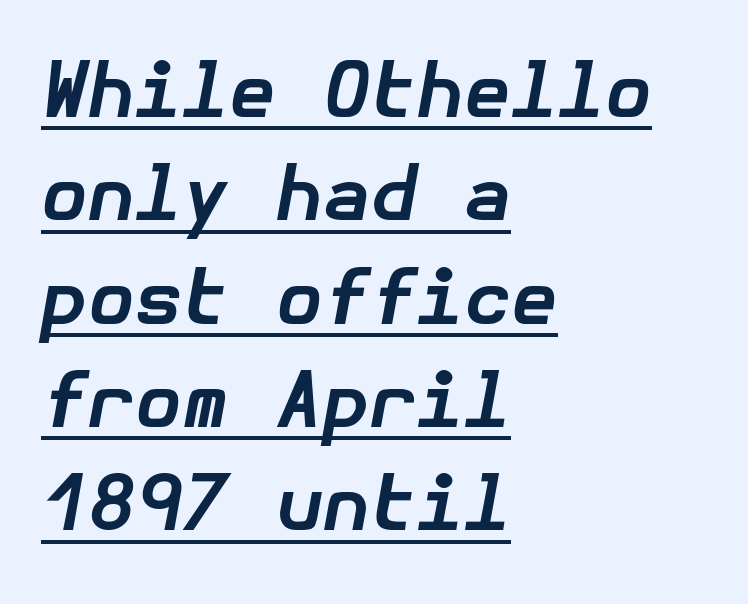
Q: Is the text bold? A: Yes.
Q: Is the text italic (slanted)? A: Yes, it leans right by about 10 degrees.
Q: Is the text underlined? A: Yes.
Q: How is the paragraph aligned? A: Left-aligned.
Q: Is the spacing between letters normal or unusually wide? A: Normal.
Q: Is the spacing between lines tight, normal or loose? A: Normal.
Q: Width (condensed, normal, or wide)? A: Normal.
Q: Stroke contrast? A: Low.
Q: x-height? A: Medium.
